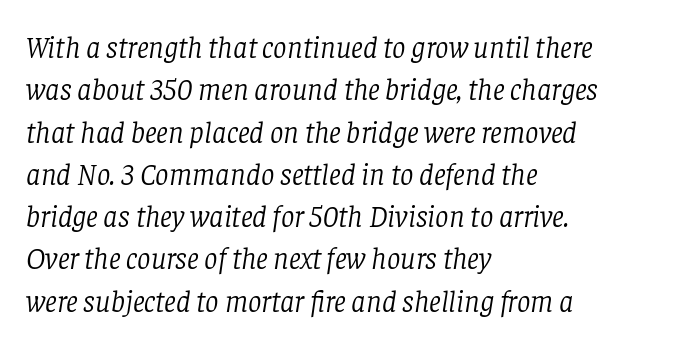
Q: Is the text bold? A: No.
Q: Is the text italic (slanted)? A: Yes, it leans right by about 8 degrees.
Q: Is the typeface a serif or a sans-serif typeface? A: Serif.
Q: Is the text underlined? A: No.
Q: How is the paragraph aligned? A: Left-aligned.
Q: Is the spacing between letters normal or unusually wide? A: Normal.
Q: Is the spacing between lines tight, normal or loose? A: Normal.
Q: Width (condensed, normal, or wide)? A: Normal.
Q: Stroke contrast? A: Low.
Q: x-height? A: Large.
Q: Monospaced? A: No.
